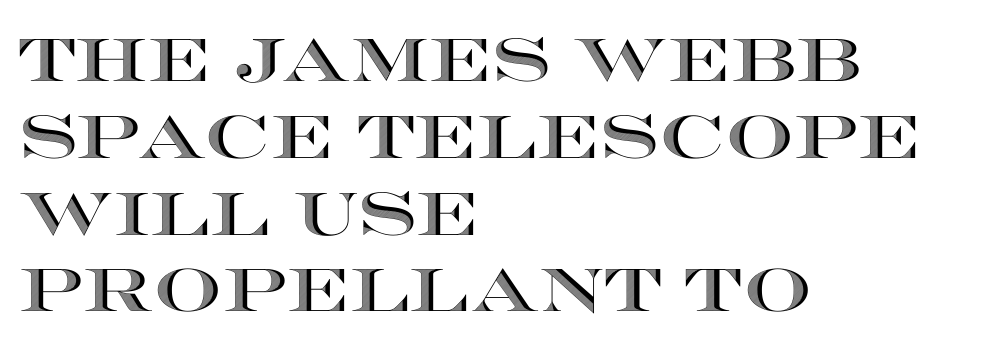
Q: Is the text italic (slanted)? A: No, it is upright.
Q: Is the text underlined? A: No.
Q: How is the paragraph aligned? A: Left-aligned.
Q: Is the spacing between letters normal or unusually wide? A: Normal.
Q: Is the spacing between lines tight, normal or loose? A: Normal.
Q: Width (condensed, normal, or wide)? A: Wide.
Q: x-height? A: Large.
Q: Monospaced? A: No.
